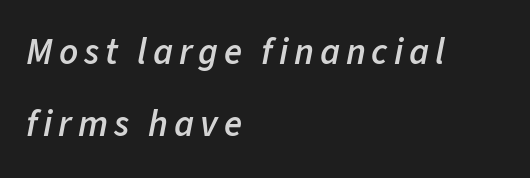
Q: Is the text bold? A: Semi-bold.
Q: Is the text italic (slanted)? A: Yes, it leans right by about 11 degrees.
Q: Is the text underlined? A: No.
Q: How is the paragraph aligned? A: Left-aligned.
Q: Is the spacing between lines tight, normal or loose? A: Loose.
Q: Width (condensed, normal, or wide)? A: Normal.
Q: Stroke contrast? A: Low.
Q: x-height? A: Medium.
Q: Monospaced? A: No.
